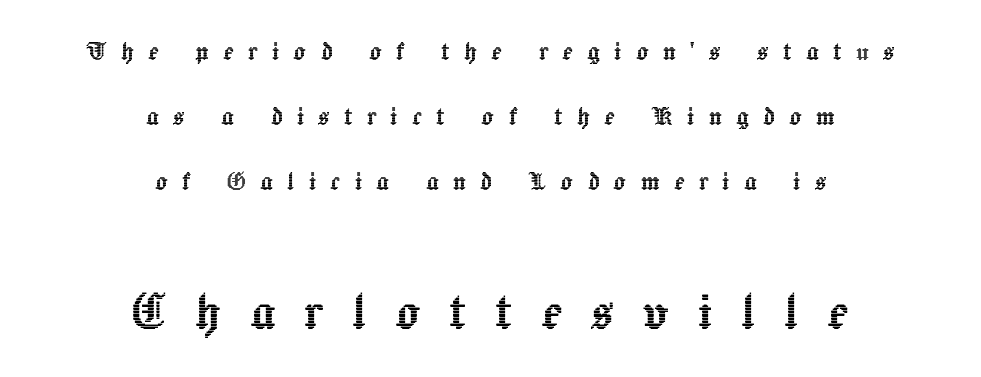
The type sits square on the baseline with zero lean. The designer dialed line spacing up above the default. The gap between lines stays unmarked. These two chunks differ in scale, with the bottom chunk taking the larger measure. These lines are rendered in a variable-pitch font. How are the letters spaced? Widely, with obvious added tracking.
